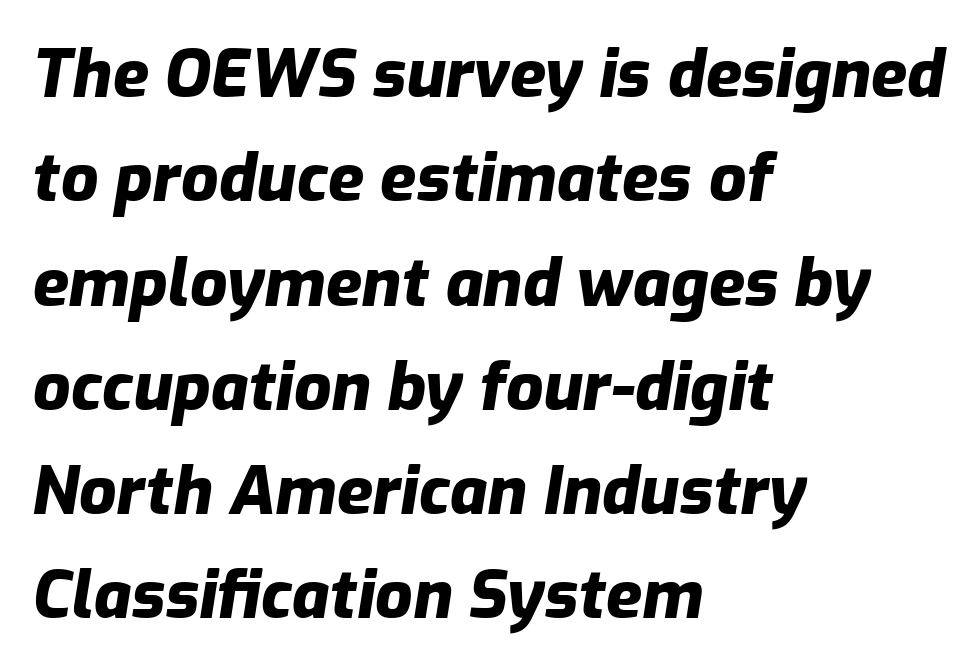
In CSS terms this would be text-align: left. A full-strength bold gives these letters their thick strokes. Honestly, the row spacing looks completely unremarkable. This rendering features lettering with no underline.
